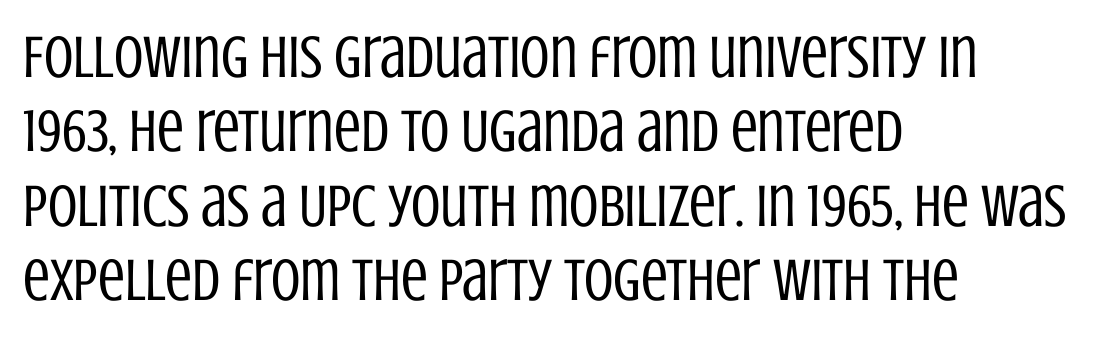
The image shows 60 px regular-weight, condensed sans-serif type, upright; set left-aligned, line spacing 1.24x, normal letter spacing, not underlined; low stroke contrast and a large x-height.
